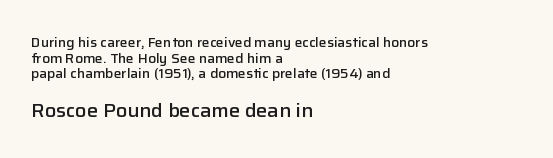
Strokes here are thickened, but only to semibold level. If you drew a line through each stem, it would be perfectly vertical. The passage is arranged the way most books set body copy — flush left. Has an underline been added? It has not.
